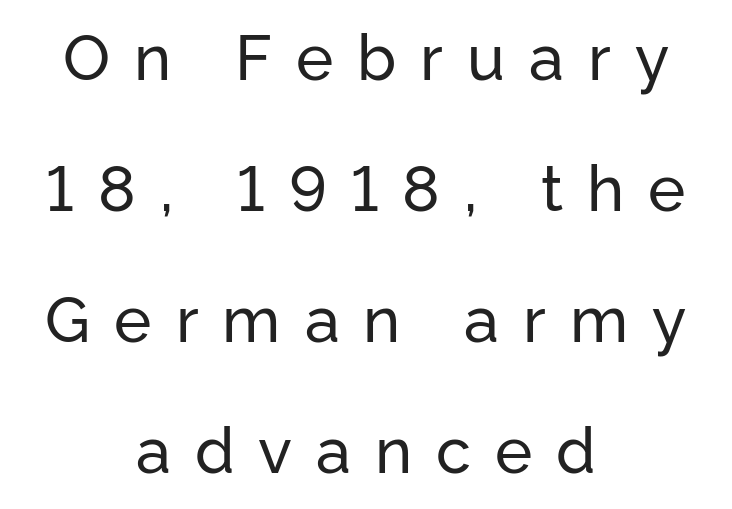
The image shows 63 px sans-serif type, upright; set centered, loose line spacing (2.08x), unusually wide letter spacing (+0.38 em), not underlined; low stroke contrast and a medium x-height.
